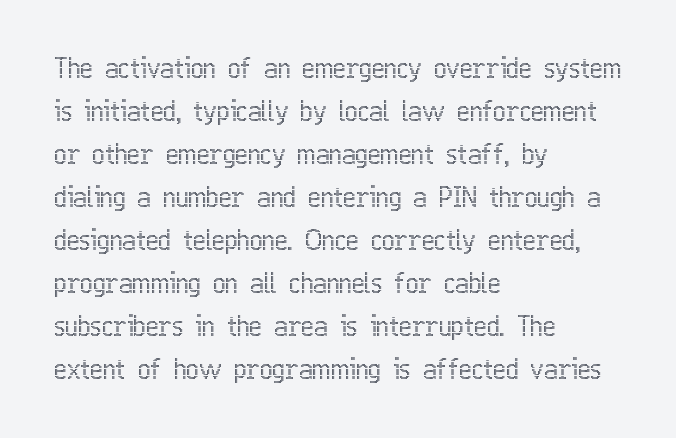
{"italic": "no", "underline": "no", "align": "left", "line_spacing": "normal", "line_spacing_ratio": 1.59, "letter_spacing": "normal", "letter_spacing_em": 0.0, "glyph_px": 27}
